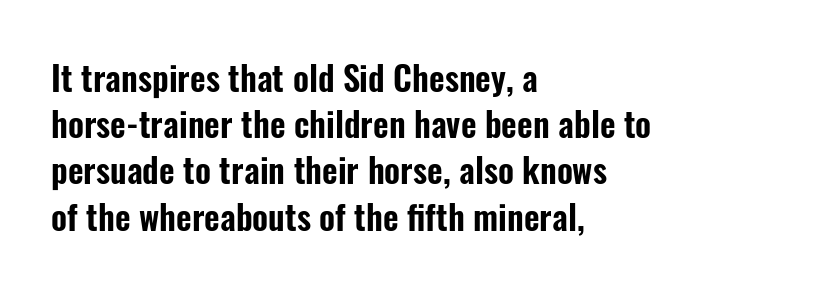
{"serif": "no", "italic": "no", "width": "condensed", "stroke_contrast": "low", "x_height": "medium", "monospaced": "no", "underline": "no", "align": "left", "line_spacing": "normal", "line_spacing_ratio": 1.36, "letter_spacing": "normal", "letter_spacing_em": 0.0, "glyph_px": 34}
